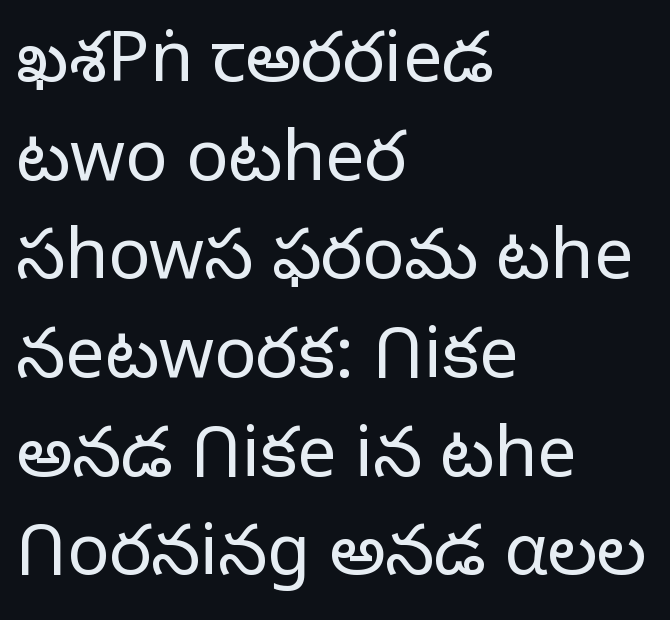
The image shows 70 px light sans-serif type, upright; set left-aligned, normal line spacing (1.41x), normal letter spacing, not underlined; low stroke contrast and a medium x-height.
